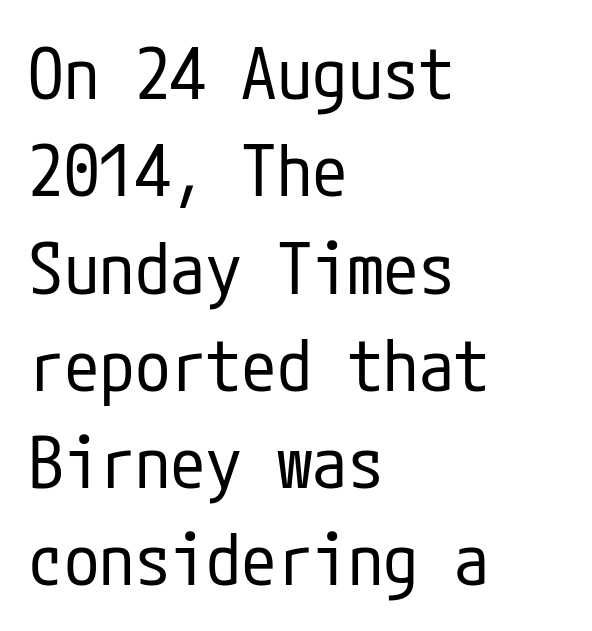
Q: Is the text bold? A: No.
Q: Is the text italic (slanted)? A: No, it is upright.
Q: Is the typeface a serif or a sans-serif typeface? A: Sans-serif.
Q: Is the text underlined? A: No.
Q: How is the paragraph aligned? A: Left-aligned.
Q: Is the spacing between letters normal or unusually wide? A: Normal.
Q: Is the spacing between lines tight, normal or loose? A: Normal.
Q: Width (condensed, normal, or wide)? A: Condensed.
Q: Stroke contrast? A: Low.
Q: x-height? A: Medium.
